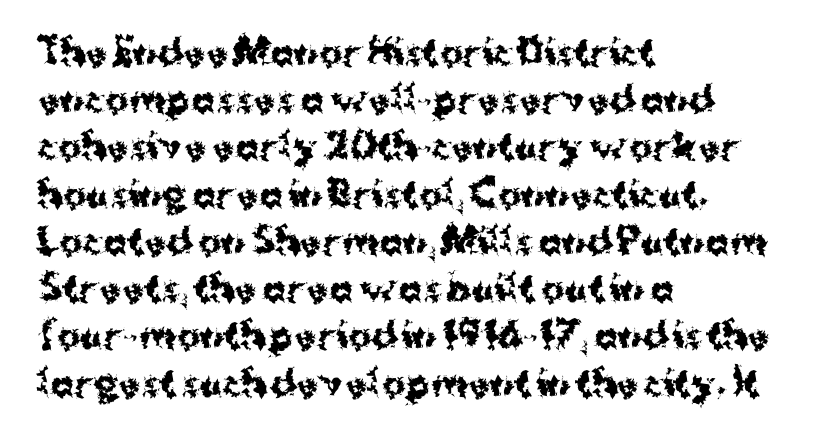
{"serif": "no", "italic": "no", "bold": "yes", "weight": "bold", "width": "normal", "stroke_contrast": "medium", "x_height": "medium", "monospaced": "no", "underline": "no", "align": "left", "line_spacing": "normal", "line_spacing_ratio": 1.35, "letter_spacing": "normal", "letter_spacing_em": 0.0, "glyph_px": 35}
